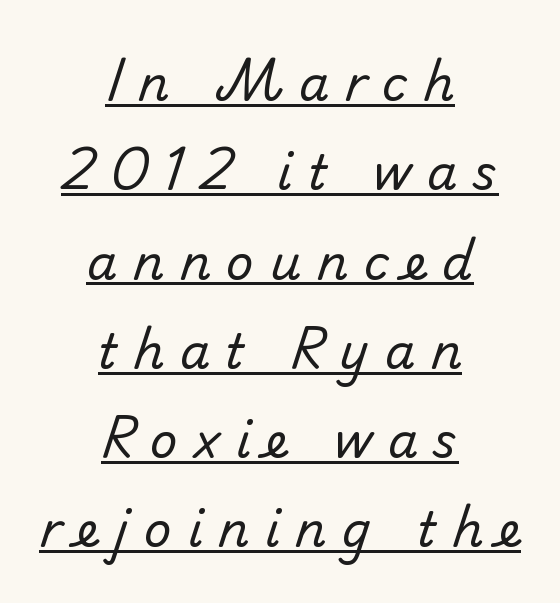
Q: Is the text bold? A: No.
Q: Is the typeface a serif or a sans-serif typeface? A: Sans-serif.
Q: Is the text underlined? A: Yes.
Q: How is the paragraph aligned? A: Centered.
Q: Is the spacing between letters normal or unusually wide? A: Unusually wide.
Q: Width (condensed, normal, or wide)? A: Normal.
Q: Stroke contrast? A: Low.
Q: x-height? A: Small.
Q: Monospaced? A: No.
